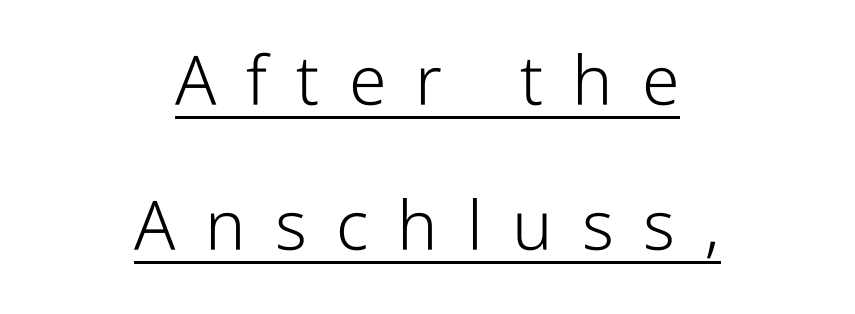
The image shows 68 px light, condensed sans-serif type, upright; set centered, loose line spacing (2.13x), unusually wide letter spacing (+0.43 em), underlined; low stroke contrast and a medium x-height.
